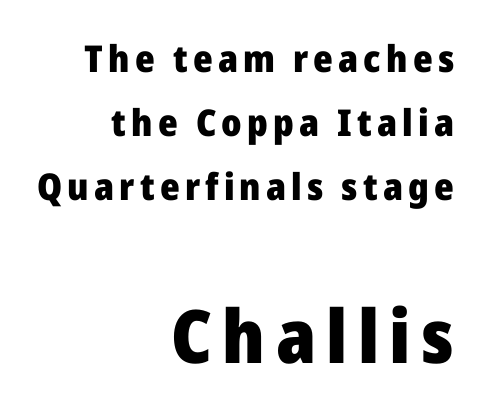
{"serif": "no", "italic": "no", "bold": "yes", "weight": "heavy", "width": "normal", "stroke_contrast": "low", "x_height": "medium", "monospaced": "no", "underline": "no", "align": "right", "line_spacing_ratio": 1.73, "larger_block": "second", "size_ratio": 2.0, "glyph_px": 74}
